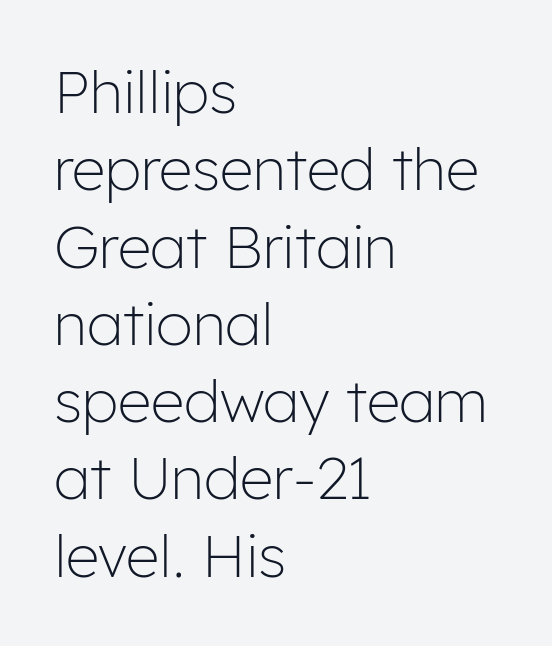
The image shows 59 px light sans-serif type, upright; set left-aligned, normal line spacing (1.31x), normal letter spacing, not underlined; low stroke contrast and a medium x-height.
